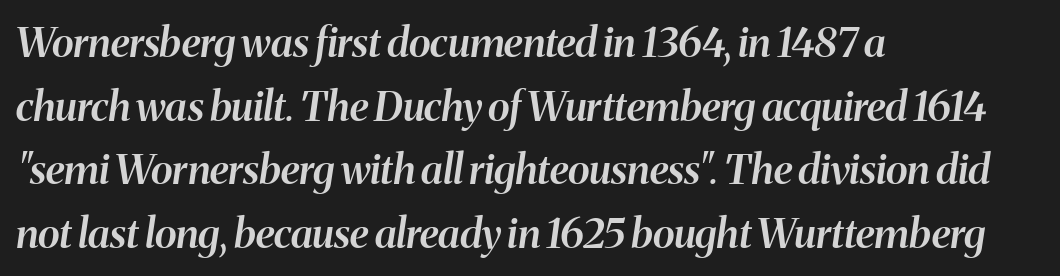
The image shows 41 px semibold type, italic (leaning right); set left-aligned, normal line spacing (1.55x), normal letter spacing, not underlined; medium stroke contrast and a medium x-height.
